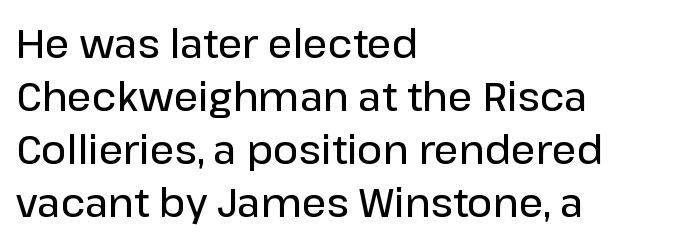
Q: Is the text bold? A: Semi-bold.
Q: Is the text italic (slanted)? A: No, it is upright.
Q: Is the typeface a serif or a sans-serif typeface? A: Sans-serif.
Q: Is the text underlined? A: No.
Q: How is the paragraph aligned? A: Left-aligned.
Q: Is the spacing between letters normal or unusually wide? A: Normal.
Q: Is the spacing between lines tight, normal or loose? A: Normal.
Q: Width (condensed, normal, or wide)? A: Normal.
Q: Stroke contrast? A: Low.
Q: x-height? A: Medium.
Q: Monospaced? A: No.
